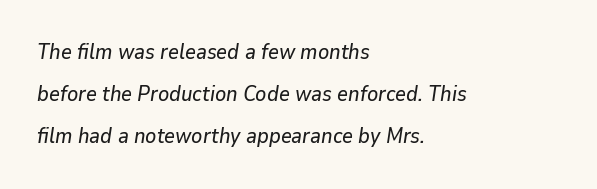
The image shows 21 px text type, italic (leaning right); set left-aligned, loose line spacing (2.01x), normal letter spacing, not underlined.
